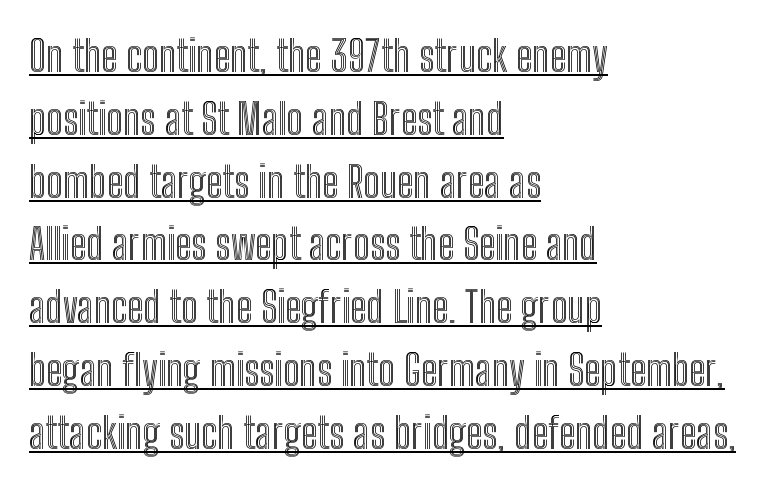
The image shows 43 px condensed type, upright; set left-aligned, normal line spacing (1.46x), normal letter spacing, underlined; a medium x-height.
